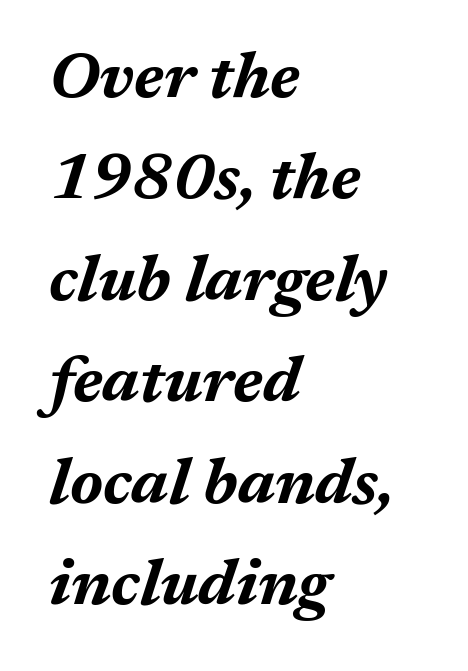
The image shows 65 px bold type, italic (leaning right); set left-aligned, normal line spacing (1.56x), normal letter spacing, not underlined; medium stroke contrast and a medium x-height.
